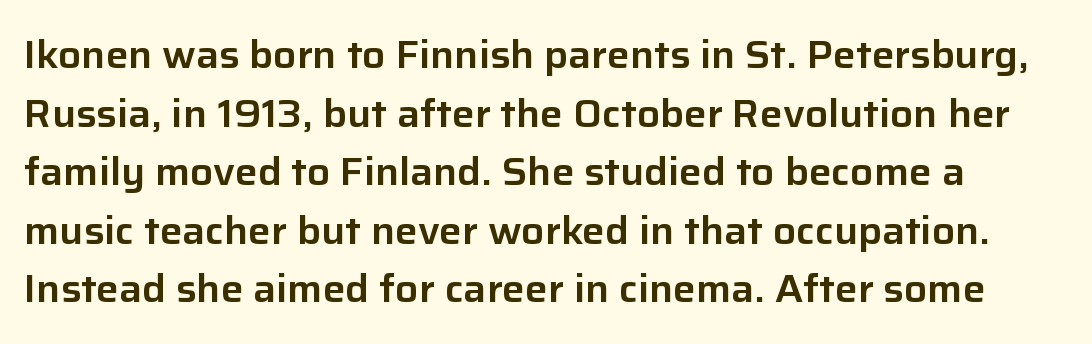
The image shows 38 px sans-serif type, upright; set normal line spacing (1.54x), normal letter spacing, not underlined; low stroke contrast and a medium x-height.
